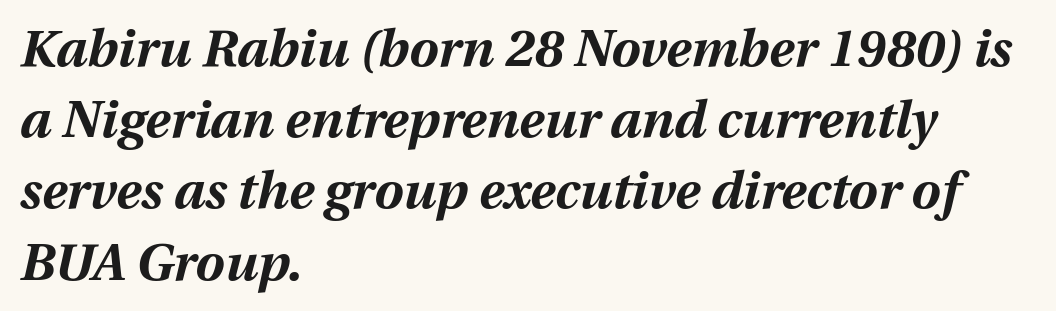
The image shows 52 px bold type, italic (leaning right); set left-aligned, normal line spacing (1.37x), normal letter spacing, not underlined; medium stroke contrast and a medium x-height.
